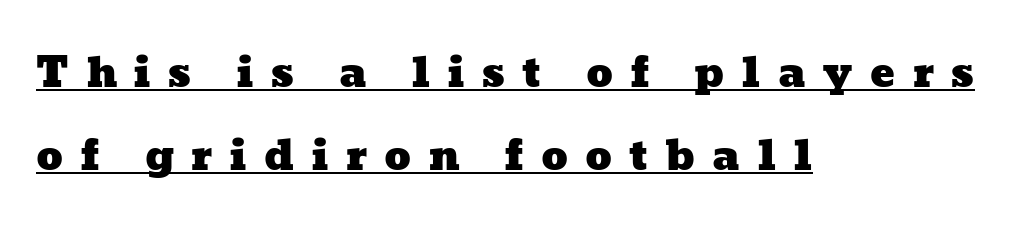
The image shows 41 px wide type; set left-aligned, loose line spacing (2.03x), unusually wide letter spacing (+0.41 em), underlined; low stroke contrast and a medium x-height.
